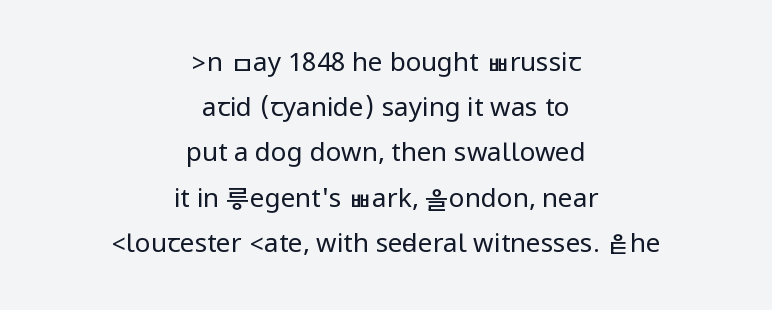
A typesetter would mark this as roman, not italic. The typeface has the unassuming heft of standard copy or less. The rendering keeps characters at their native spacing. The specimen omits any rule beneath the text block's lines. The passage is arranged like a title page — every line centered.
